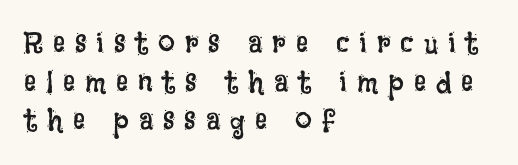
{"italic": "no", "bold": "no", "weight": "regular", "width": "condensed", "stroke_contrast": "low", "x_height": "large", "monospaced": "no", "underline": "no", "align": "left", "line_spacing": "normal", "line_spacing_ratio": 1.29, "letter_spacing": "wide", "letter_spacing_em": 0.33, "glyph_px": 30}
